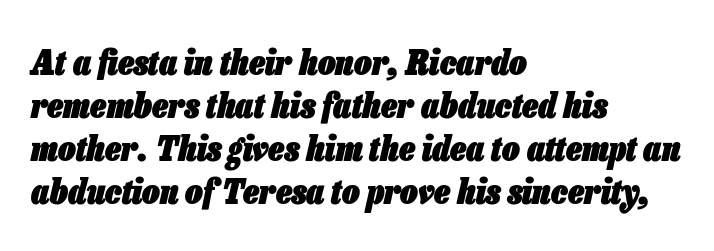
{"italic": "yes", "lean": "right", "slant_degrees": 13, "bold": "yes", "weight": "heavy", "width": "condensed", "stroke_contrast": "low", "x_height": "medium", "monospaced": "no", "underline": "no", "align": "left", "line_spacing_ratio": 1.23, "letter_spacing": "normal", "letter_spacing_em": 0.0, "glyph_px": 35}
